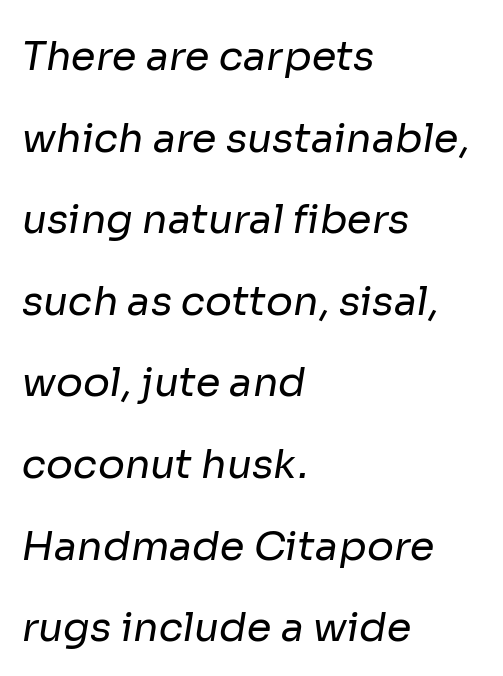
Q: Is the text bold? A: No.
Q: Is the typeface a serif or a sans-serif typeface? A: Sans-serif.
Q: Is the text underlined? A: No.
Q: How is the paragraph aligned? A: Left-aligned.
Q: Is the spacing between letters normal or unusually wide? A: Normal.
Q: Is the spacing between lines tight, normal or loose? A: Loose.
Q: Width (condensed, normal, or wide)? A: Normal.
Q: Stroke contrast? A: Low.
Q: x-height? A: Medium.
Q: Monospaced? A: No.
